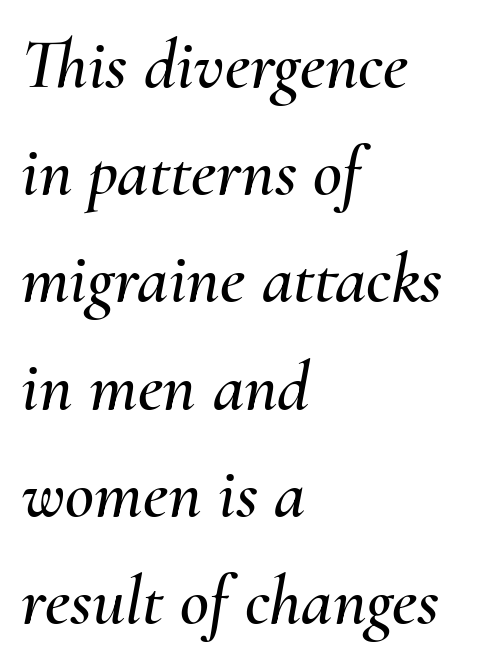
The image shows 71 px text type, italic (leaning right); set left-aligned, normal line spacing (1.51x), normal letter spacing, not underlined; medium stroke contrast and a small x-height.
